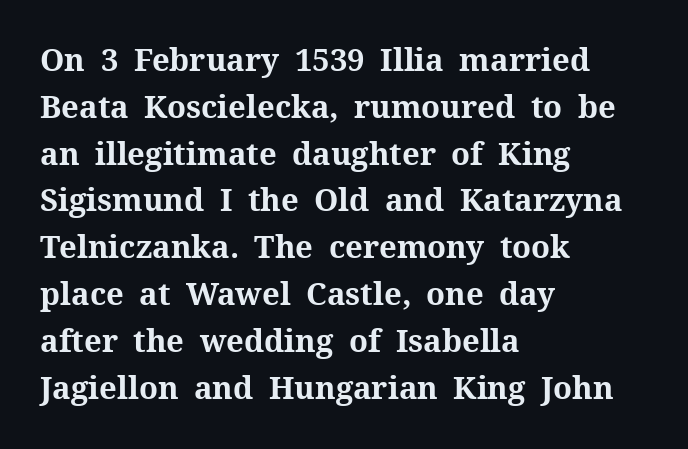
This sample uses a serif face. No italicization has been applied; the sample stays upright. A classic flush-left, rag-right setting is used for this passage. Typographic density is high because the face is bold. Quick note: interline space is typical. Clear beneath every line of the passage.
